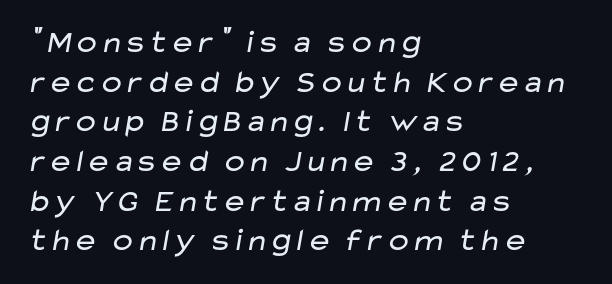
If you drew a ruler down the left edge, every line would touch it. The font sits on the lighter half of the weight spectrum, regular included. Think of a printed novel: that variable character pitch is what you see here. The space beneath each line is pristine and unruled. Regarding serifs, this sample does without them.
